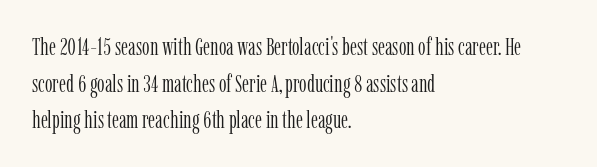
Q: Is the text bold? A: No.
Q: Is the text italic (slanted)? A: No, it is upright.
Q: Is the text underlined? A: No.
Q: How is the paragraph aligned? A: Left-aligned.
Q: Is the spacing between letters normal or unusually wide? A: Normal.
Q: Is the spacing between lines tight, normal or loose? A: Normal.
